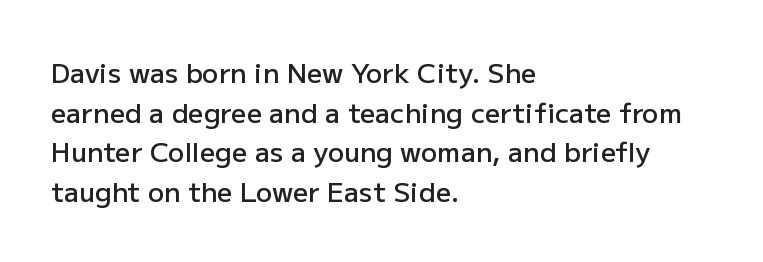
Q: Is the text bold? A: Semi-bold.
Q: Is the text italic (slanted)? A: No, it is upright.
Q: Is the text underlined? A: No.
Q: How is the paragraph aligned? A: Left-aligned.
Q: Is the spacing between letters normal or unusually wide? A: Normal.
Q: Is the spacing between lines tight, normal or loose? A: Normal.
